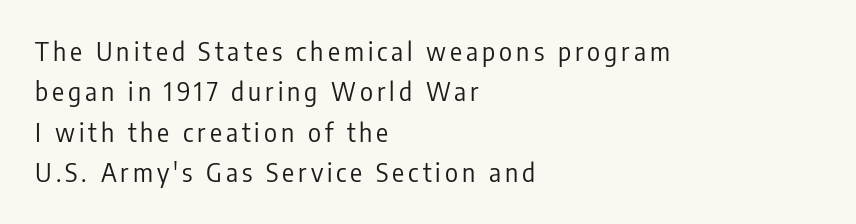
Q: Is the text bold? A: No.
Q: Is the text italic (slanted)? A: No, it is upright.
Q: Is the text underlined? A: No.
Q: How is the paragraph aligned? A: Left-aligned.
Q: Is the spacing between lines tight, normal or loose? A: Normal.
